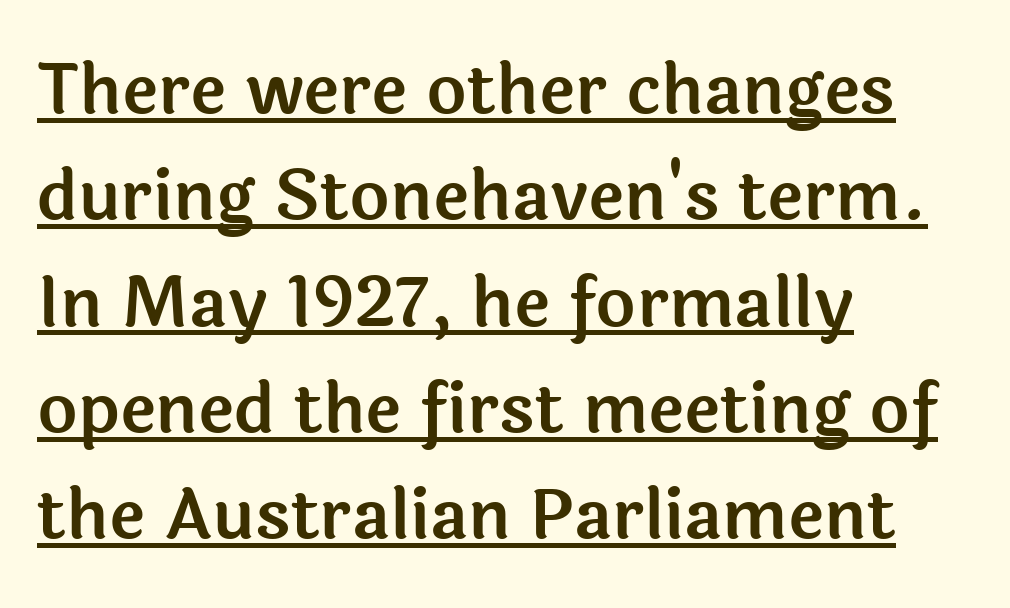
{"serif": "no", "italic": "no", "width": "normal", "x_height": "medium", "monospaced": "no", "underline": "yes", "align": "left", "line_spacing": "normal", "line_spacing_ratio": 1.54, "letter_spacing": "normal", "letter_spacing_em": 0.0, "glyph_px": 69}
